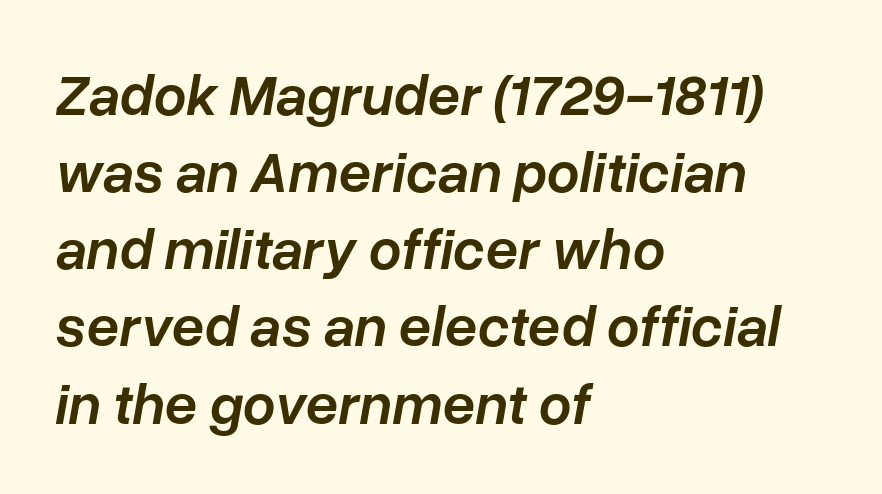
{"italic": "yes", "lean": "right", "slant_degrees": 10, "bold": "semi", "weight": "semibold", "width": "normal", "stroke_contrast": "low", "x_height": "medium", "monospaced": "no", "underline": "no", "align": "left", "line_spacing": "normal", "line_spacing_ratio": 1.33, "letter_spacing": "normal", "letter_spacing_em": 0.0, "glyph_px": 58}
